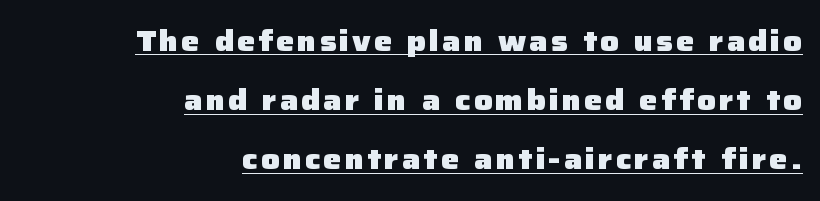
In designer terms, the underline attribute is active on this setting. The face used here is proportionally spaced, like ordinary book or web type. The line-height multiplier appears high, well above default. Does the weight exceed regular? Yes, all the way to bold. You can tell it's not italic because the verticals are truly vertical.
